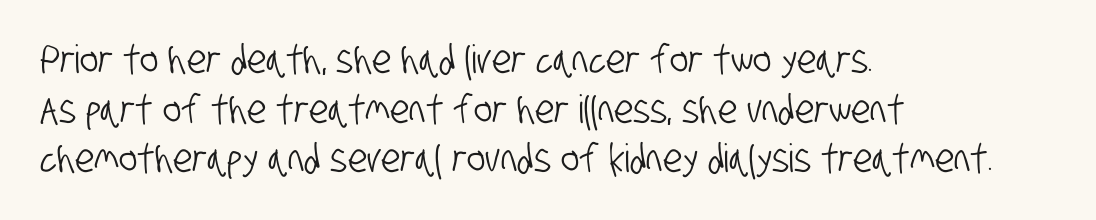
Q: Is the typeface a serif or a sans-serif typeface? A: Sans-serif.
Q: Is the text underlined? A: No.
Q: How is the paragraph aligned? A: Left-aligned.
Q: Is the spacing between letters normal or unusually wide? A: Normal.
Q: Is the spacing between lines tight, normal or loose? A: Normal.
Q: Width (condensed, normal, or wide)? A: Condensed.
Q: Stroke contrast? A: Low.
Q: x-height? A: Large.
Q: Monospaced? A: No.
